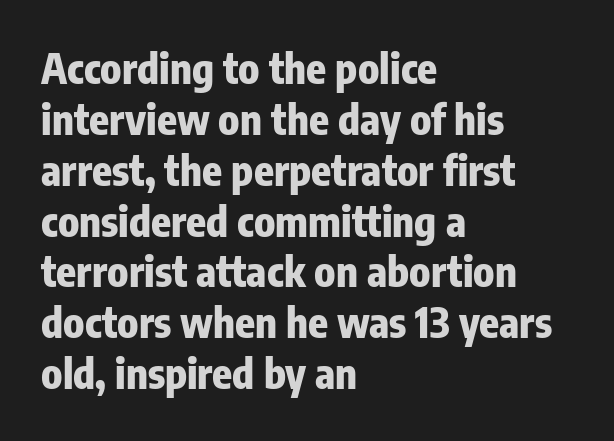
Q: Is the text bold? A: Yes.
Q: Is the text italic (slanted)? A: No, it is upright.
Q: Is the typeface a serif or a sans-serif typeface? A: Sans-serif.
Q: Is the text underlined? A: No.
Q: How is the paragraph aligned? A: Left-aligned.
Q: Is the spacing between letters normal or unusually wide? A: Normal.
Q: Width (condensed, normal, or wide)? A: Condensed.
Q: Stroke contrast? A: Low.
Q: x-height? A: Medium.
Q: Monospaced? A: No.
